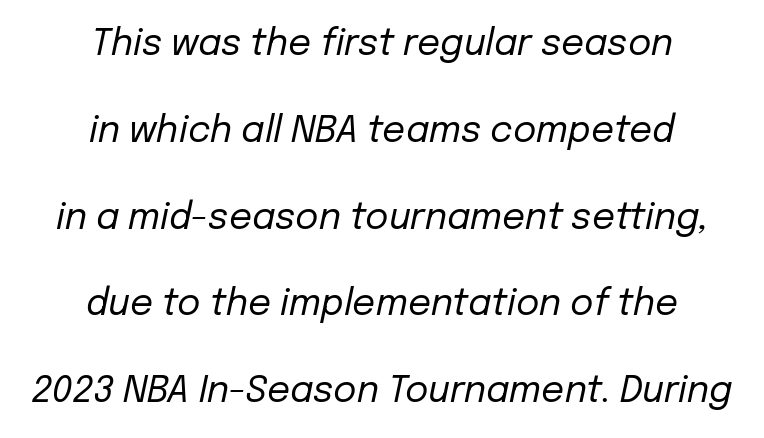
Each letter keeps its own natural width here, so spacing adapts to shape. This sample is center-justified, so both line endings float freely. The whole block is typeset with a tilt. The space directly below the letters is spotless.
